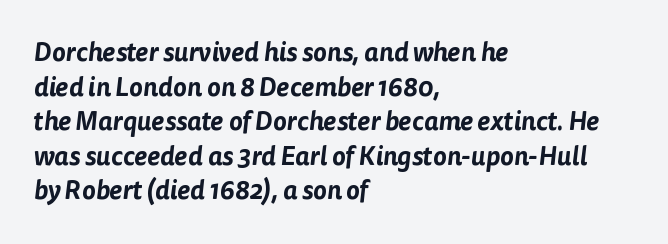
The image shows 26 px text type; set left-aligned, normal line spacing (1.33x), normal letter spacing, not underlined.
